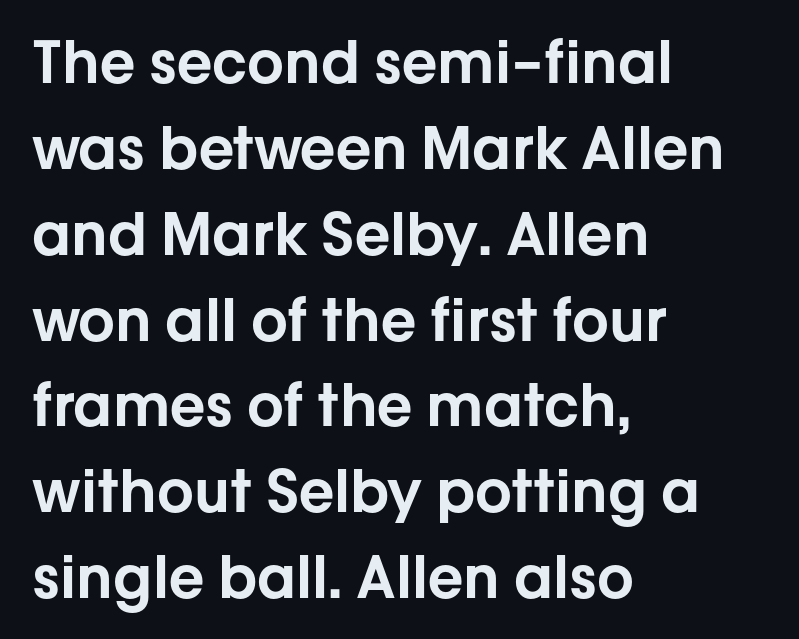
Q: Is the text italic (slanted)? A: No, it is upright.
Q: Is the typeface a serif or a sans-serif typeface? A: Sans-serif.
Q: Is the text underlined? A: No.
Q: How is the paragraph aligned? A: Left-aligned.
Q: Is the spacing between letters normal or unusually wide? A: Normal.
Q: Is the spacing between lines tight, normal or loose? A: Normal.
Q: Width (condensed, normal, or wide)? A: Normal.
Q: Stroke contrast? A: Low.
Q: x-height? A: Medium.
Q: Monospaced? A: No.
